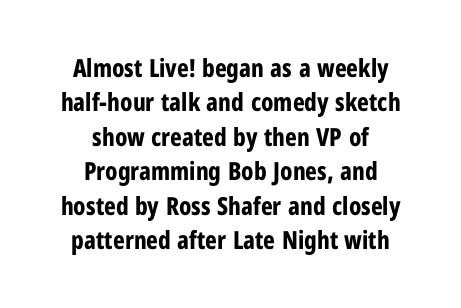
How would I describe the line gaps? Plain and ordinary. Every character sits straight up, as roman type does. Centered paragraph, ragged on both sides. Plain, unruled lines of type.
